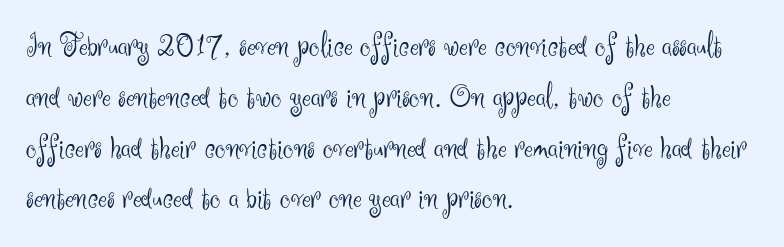
{"serif": "no", "italic": "no", "bold": "no", "weight": "light", "width": "normal", "stroke_contrast": "medium", "x_height": "small", "monospaced": "no", "underline": "no", "align": "left", "line_spacing": "normal", "line_spacing_ratio": 1.54, "letter_spacing": "normal", "letter_spacing_em": 0.0, "glyph_px": 33}
